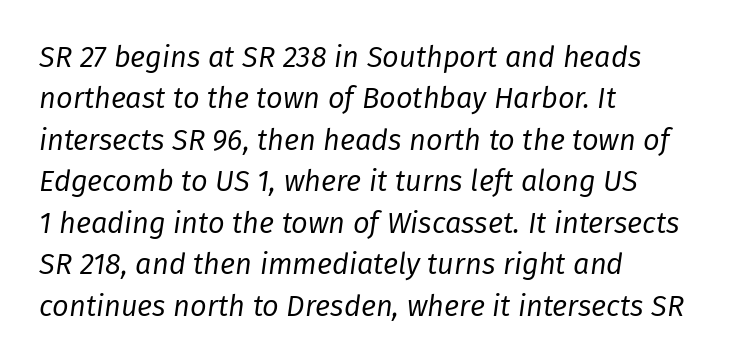
{"italic": "yes", "lean": "right", "slant_degrees": 8, "bold": "no", "weight": "regular", "width": "normal", "stroke_contrast": "low", "x_height": "medium", "monospaced": "no", "underline": "no", "align": "left", "line_spacing": "normal", "line_spacing_ratio": 1.43, "letter_spacing": "normal", "letter_spacing_em": 0.0, "glyph_px": 29}
